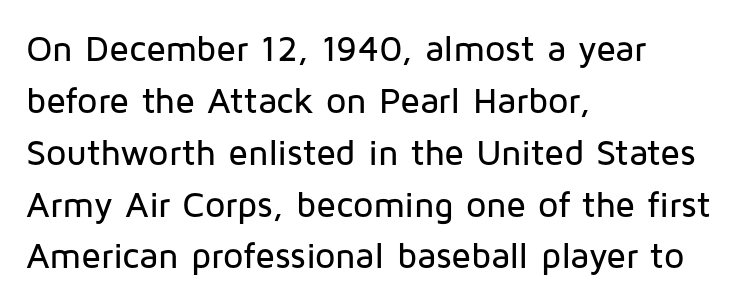
{"serif": "no", "italic": "no", "width": "normal", "stroke_contrast": "low", "x_height": "medium", "monospaced": "no", "underline": "no", "align": "left", "line_spacing": "normal", "line_spacing_ratio": 1.44, "letter_spacing": "normal", "letter_spacing_em": 0.0, "glyph_px": 36}
